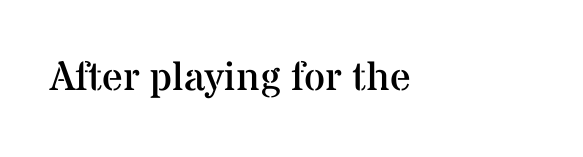
The image shows 41 px regular-weight serif type, upright; set left-aligned, normal letter spacing, not underlined; medium stroke contrast and a medium x-height.
